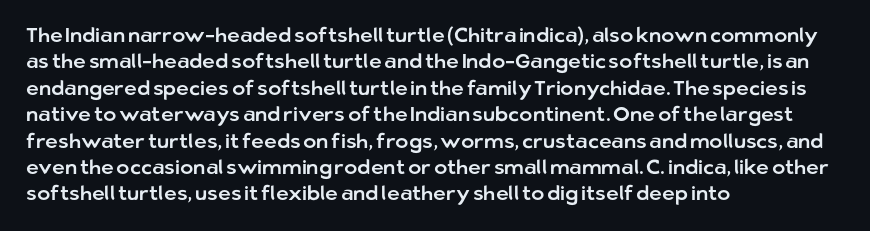
{"italic": "no", "underline": "no", "align": "left", "line_spacing": "normal", "line_spacing_ratio": 1.32, "letter_spacing": "normal", "letter_spacing_em": 0.0, "glyph_px": 20}
